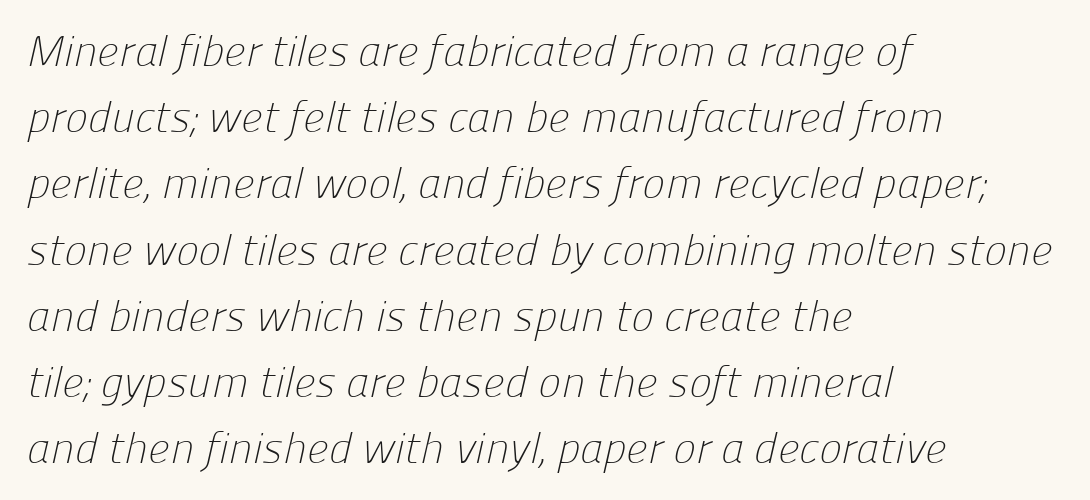
Q: Is the text bold? A: No.
Q: Is the typeface a serif or a sans-serif typeface? A: Sans-serif.
Q: Is the text underlined? A: No.
Q: How is the paragraph aligned? A: Left-aligned.
Q: Is the spacing between letters normal or unusually wide? A: Normal.
Q: Is the spacing between lines tight, normal or loose? A: Normal.
Q: Width (condensed, normal, or wide)? A: Normal.
Q: Stroke contrast? A: Low.
Q: x-height? A: Medium.
Q: Monospaced? A: No.
